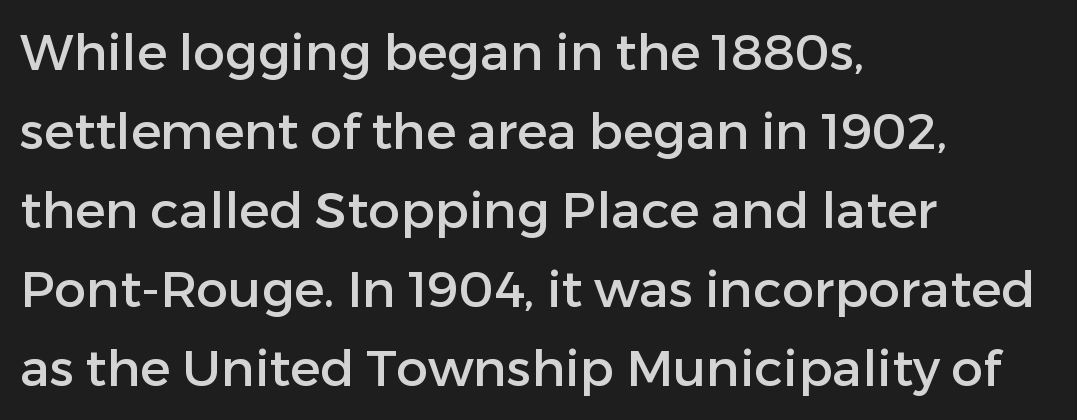
The image shows 51 px sans-serif type, upright; set left-aligned, normal line spacing (1.55x), normal letter spacing, not underlined; low stroke contrast and a medium x-height.
